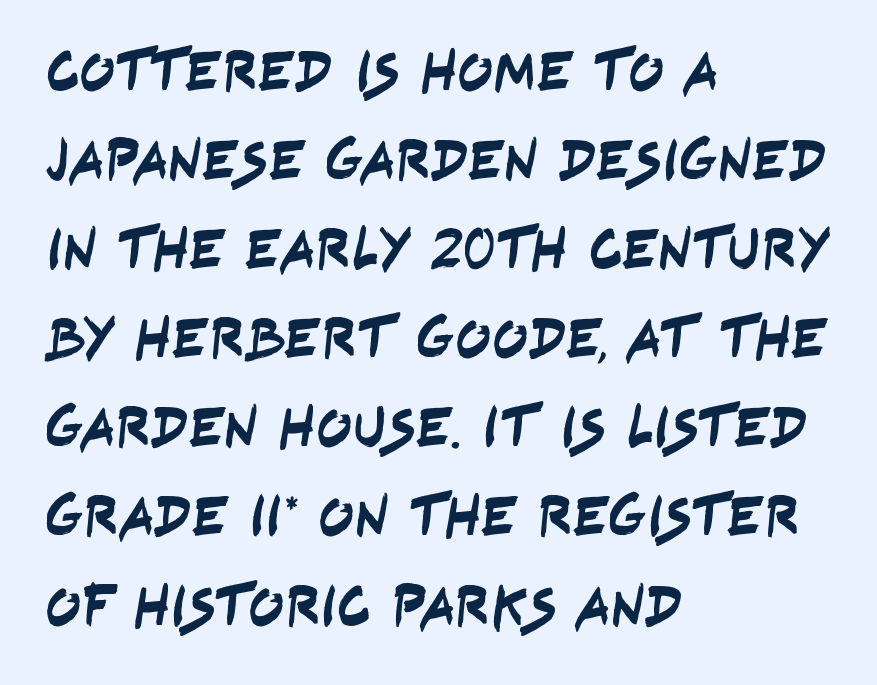
The image shows 59 px condensed sans-serif type; set left-aligned, normal line spacing (1.51x), normal letter spacing, not underlined; low stroke contrast and a large x-height.
